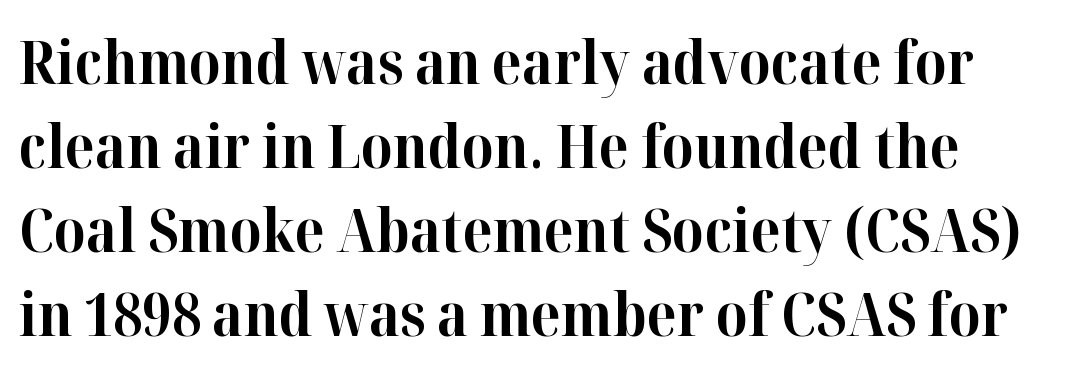
{"serif": "yes", "italic": "no", "bold": "yes", "weight": "bold", "width": "normal", "stroke_contrast": "high", "x_height": "medium", "monospaced": "no", "underline": "no", "align": "left", "line_spacing": "normal", "line_spacing_ratio": 1.4, "letter_spacing": "normal", "letter_spacing_em": 0.0, "glyph_px": 60}
